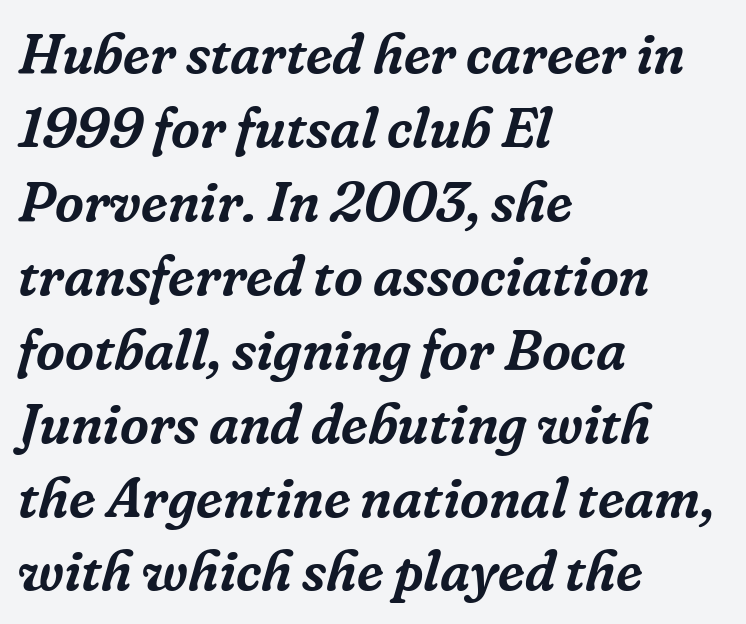
The font family rendered here belongs to the serif group. These lines are set flush left with a ragged right edge. Compared with ordinary roman type, these characters are visibly tilted. The horizontal fit of the characters is conventional and even. The space directly below the letters is spotless. The space between consecutive lines is moderate.
